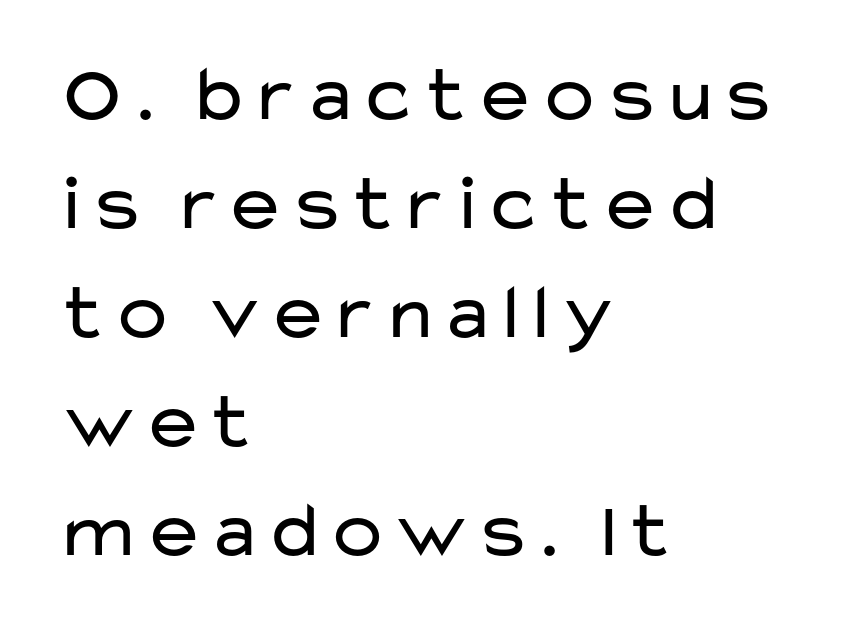
Check under the words: just untouched page. The lines are quadded left. Tracking value appears to be zero — textbook default spacing. Think of a printed novel: that variable character pitch is what you see here.
